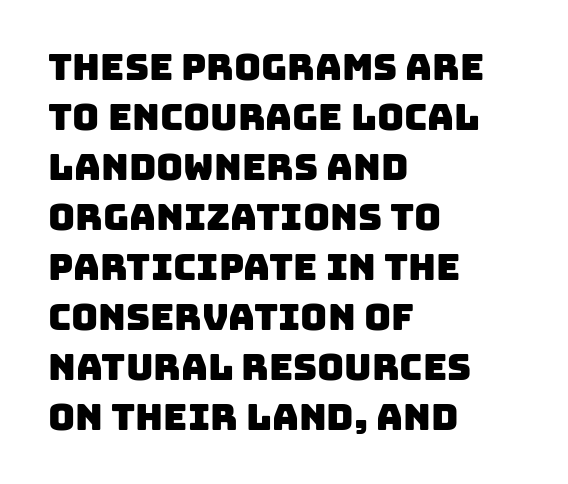
The image shows 37 px sans-serif type; set left-aligned, normal line spacing (1.35x), normal letter spacing, not underlined; low stroke contrast and a large x-height.
